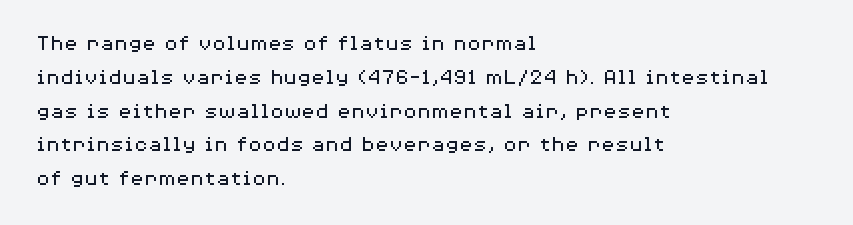
{"italic": "no", "bold": "no", "underline": "no", "align": "left", "line_spacing": "normal", "line_spacing_ratio": 1.47, "letter_spacing": "normal", "letter_spacing_em": 0.0, "glyph_px": 23}
